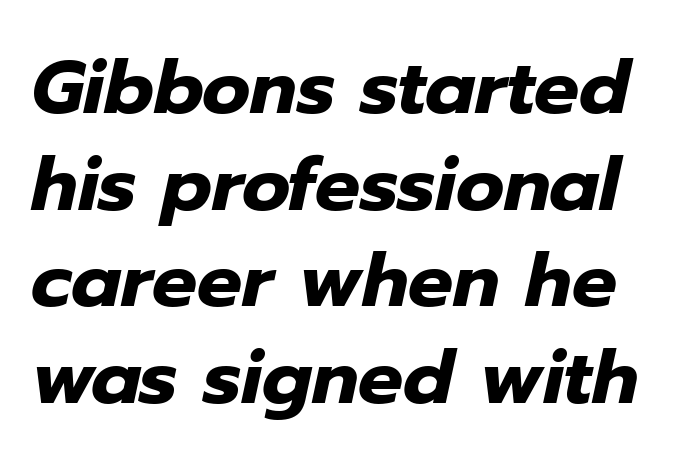
Q: Is the text bold? A: Yes.
Q: Is the text italic (slanted)? A: Yes, it leans right by about 12 degrees.
Q: Is the text underlined? A: No.
Q: Is the spacing between letters normal or unusually wide? A: Normal.
Q: Is the spacing between lines tight, normal or loose? A: Normal.
Q: Width (condensed, normal, or wide)? A: Normal.
Q: Stroke contrast? A: Low.
Q: x-height? A: Medium.
Q: Monospaced? A: No.
